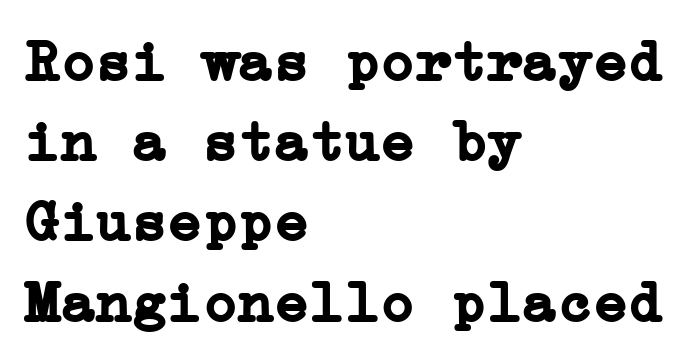
{"serif": "yes", "italic": "no", "bold": "yes", "weight": "semibold", "width": "normal", "stroke_contrast": "low", "x_height": "medium", "underline": "no", "align": "left", "line_spacing": "normal", "line_spacing_ratio": 1.36, "letter_spacing": "normal", "letter_spacing_em": 0.0, "glyph_px": 59}
